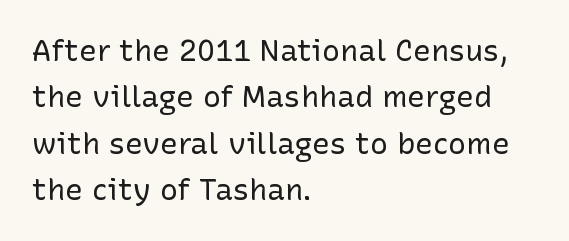
The image shows 30 px regular-weight sans-serif type, upright; set left-aligned, normal line spacing (1.55x), normal letter spacing, not underlined; low stroke contrast and a medium x-height.
